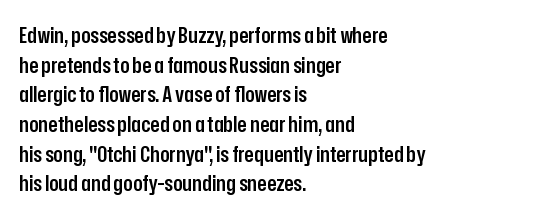
The image shows 22 px text type, upright; set left-aligned, normal line spacing (1.35x), normal letter spacing, not underlined.
